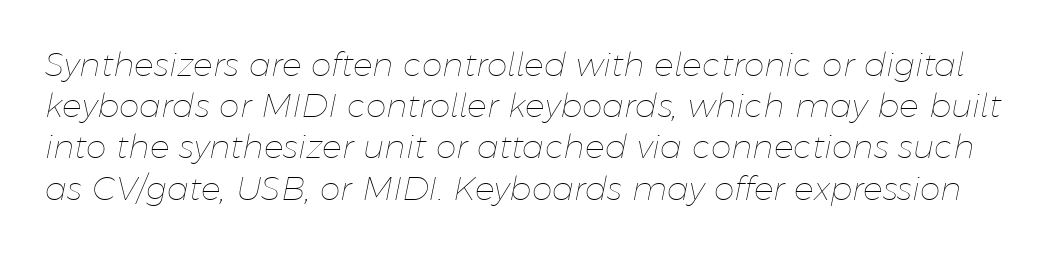
The baseline area is clear. What stands out about the letter spacing? Nothing — it is the standard amount. The rows are spaced the way most documents space them. On a weight scale, this lands at 450 or below.
